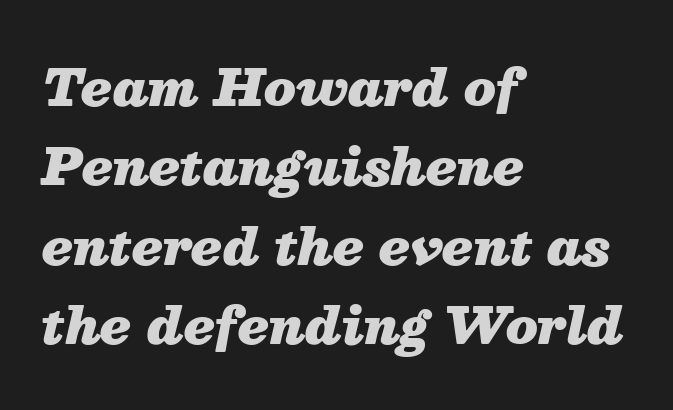
{"italic": "yes", "lean": "right", "slant_degrees": 13, "bold": "yes", "weight": "heavy", "width": "normal", "stroke_contrast": "medium", "x_height": "medium", "monospaced": "no", "underline": "no", "align": "left", "line_spacing": "normal", "line_spacing_ratio": 1.59, "letter_spacing": "normal", "letter_spacing_em": 0.0, "glyph_px": 50}
